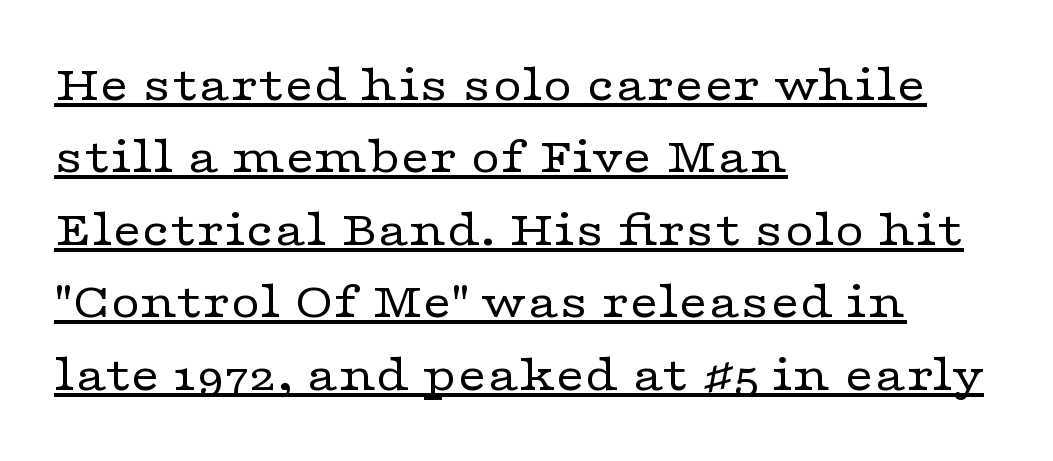
Q: Is the text bold? A: No.
Q: Is the text italic (slanted)? A: No, it is upright.
Q: Is the typeface a serif or a sans-serif typeface? A: Serif.
Q: Is the text underlined? A: Yes.
Q: How is the paragraph aligned? A: Left-aligned.
Q: Is the spacing between letters normal or unusually wide? A: Normal.
Q: Is the spacing between lines tight, normal or loose? A: Normal.
Q: Width (condensed, normal, or wide)? A: Wide.
Q: Stroke contrast? A: Low.
Q: x-height? A: Medium.
Q: Monospaced? A: No.
